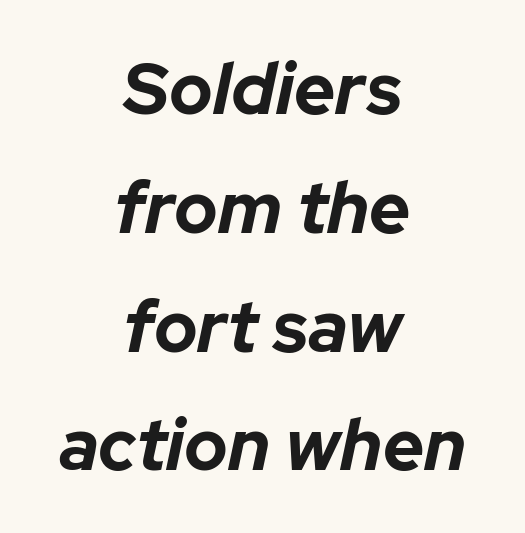
The image shows 72 px bold type, italic (leaning right); set centered, normal line spacing (1.65x), normal letter spacing, not underlined; low stroke contrast and a medium x-height.
